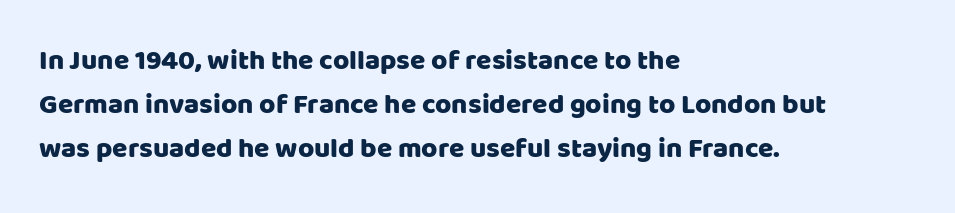
Decoration check: the copy has no underline. No extra tracking has been applied to these lines. Style check: upright. Which margin do the lines hug? The left one — the right edge is uneven. One glance says typical: line gaps are just what's usual. The letters advance in unequal steps, a hallmark of proportional type.
